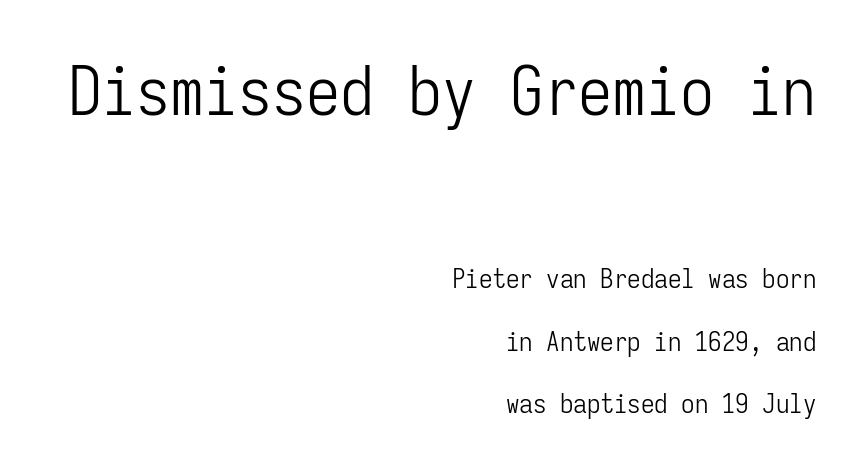
Q: Is the text bold? A: No.
Q: Is the text italic (slanted)? A: No, it is upright.
Q: Is the typeface a serif or a sans-serif typeface? A: Sans-serif.
Q: Is the text underlined? A: No.
Q: How is the paragraph aligned? A: Right-aligned.
Q: Is the spacing between letters normal or unusually wide? A: Normal.
Q: Is the spacing between lines tight, normal or loose? A: Loose.
Q: Which block of text is set in a larger size, the first (top) or the second (bottom)? A: The first (top) one.
Q: Width (condensed, normal, or wide)? A: Condensed.
Q: Stroke contrast? A: Low.
Q: x-height? A: Medium.
Q: Monospaced? A: Yes.
